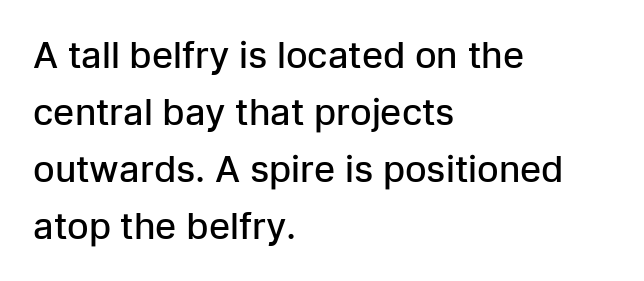
The image shows 36 px semibold sans-serif type, upright; set left-aligned, normal line spacing (1.58x), normal letter spacing, not underlined; low stroke contrast and a medium x-height.
